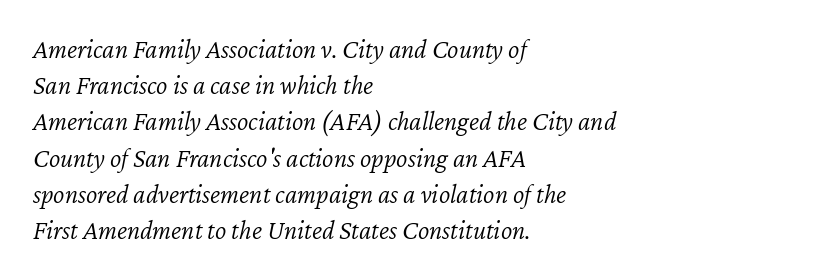
A normal amount of white space separates one row of letters from the next. No letter is thick-stroked: the sample isn't bold. The text carries the slant typical of an italic or oblique font. Spacing between characters is what you'd get straight out of the box. Beneath every word, the page is bare. Does the copy run flush right? No — it runs flush left.
